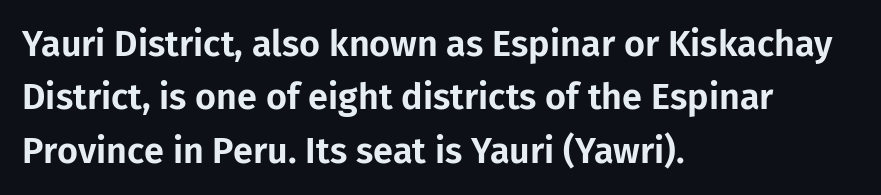
{"serif": "no", "italic": "no", "width": "normal", "stroke_contrast": "low", "x_height": "medium", "monospaced": "no", "underline": "no", "align": "left", "line_spacing": "normal", "line_spacing_ratio": 1.48, "letter_spacing": "normal", "letter_spacing_em": 0.0, "glyph_px": 36}
